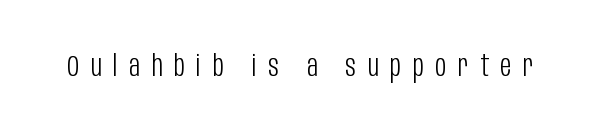
Q: Is the text bold? A: No.
Q: Is the text italic (slanted)? A: No, it is upright.
Q: Is the typeface a serif or a sans-serif typeface? A: Sans-serif.
Q: Is the text underlined? A: No.
Q: Is the spacing between letters normal or unusually wide? A: Unusually wide.
Q: Width (condensed, normal, or wide)? A: Condensed.
Q: Stroke contrast? A: Low.
Q: x-height? A: Large.
Q: Monospaced? A: No.
